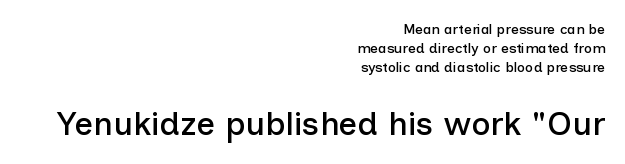
The rendering keeps characters at their native spacing. Top chunk: small. Bottom chunk: large. Descenders are the only things crossing below the line. Serifs: no, the terminals of the letterforms are clean. The passage shown is typed in a proportional face where columns would drift.
